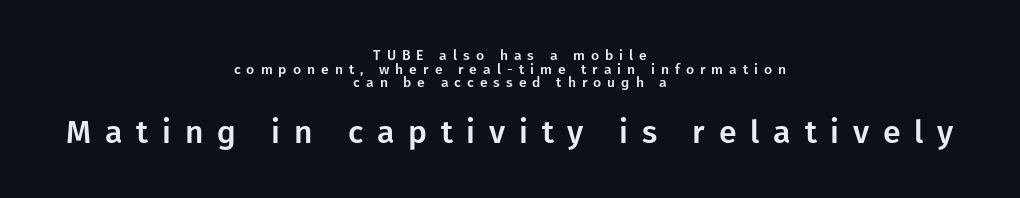
The image shows 32 px sans-serif type, upright; set centered, tight line spacing (0.98x), unusually wide letter spacing (+0.43 em), not underlined; the second (bottom) block is 2.29x larger; low stroke contrast and a medium x-height.
